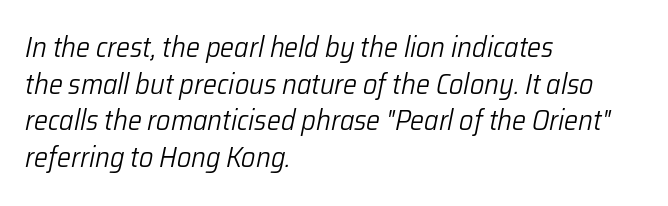
{"italic": "yes", "lean": "right", "slant_degrees": 12, "bold": "no", "weight": "light", "width": "normal", "stroke_contrast": "low", "x_height": "medium", "monospaced": "no", "underline": "no", "align": "left", "line_spacing": "normal", "line_spacing_ratio": 1.31, "letter_spacing": "normal", "letter_spacing_em": 0.0, "glyph_px": 28}
